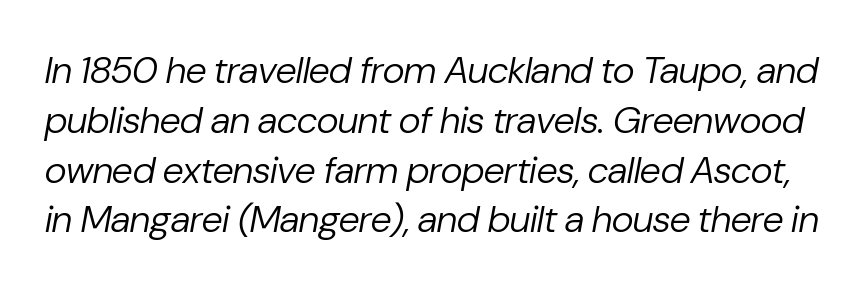
Evenly set lines give the paragraph a standard silhouette. Observe the ordinary spacing: letters are neighbours, not strangers. A typesetter would mark this as italic. Rule under the text: the space is simply empty. Do the characters align in a grid? No, the font is proportional.
